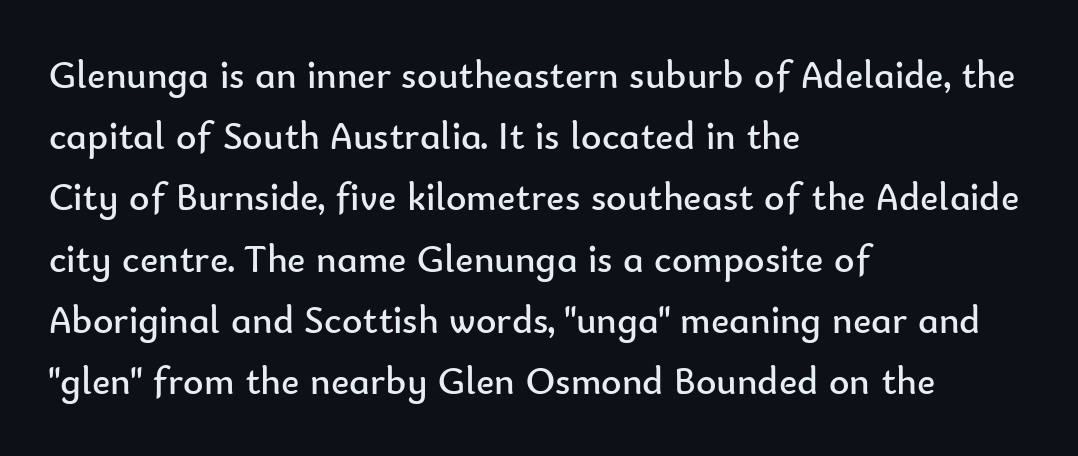
Leftover space on each line is placed entirely after the last word. A typesetter would call this proportional, since set widths differ per character. Stroke terminals: plain, sans-serif. How are the letters spaced? Ordinarily, with no added tracking. If you drew a line through each stem, it would be perfectly vertical.
